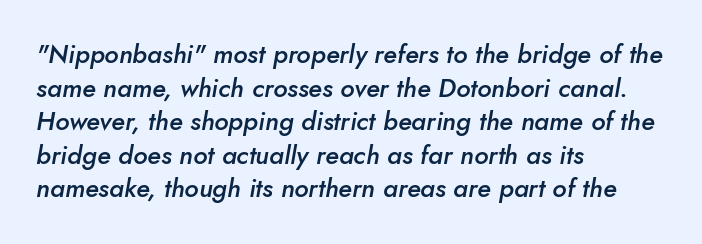
Nobody drew a line under any word here. On the weight axis this lands at semibold, roughly 600. Every row of glyphs begins at an identical x-position on the left. A typesetter would mark this as italic. Compared with typical body copy, the letter spacing here is the same. Quick note: interline space is typical.
